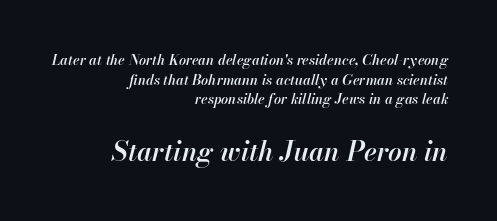
The image shows 27 px text type, italic (leaning right); set right-aligned, normal line spacing (1.41x), normal letter spacing, not underlined; the second (bottom) block is 1.93x larger.
